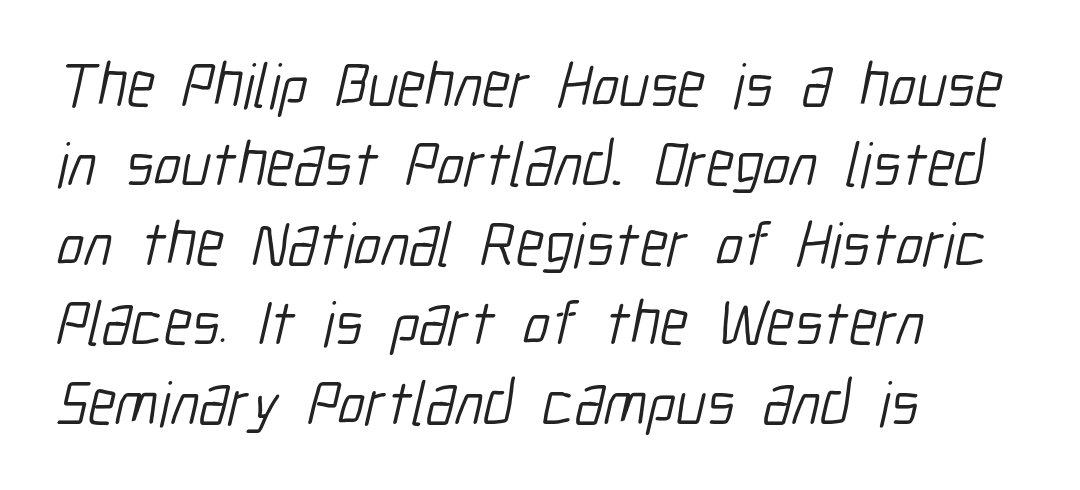
{"serif": "no", "bold": "no", "weight": "light", "width": "condensed", "stroke_contrast": "low", "x_height": "medium", "monospaced": "no", "underline": "no", "align": "left", "line_spacing": "normal", "line_spacing_ratio": 1.26, "letter_spacing": "normal", "letter_spacing_em": 0.0, "glyph_px": 63}
